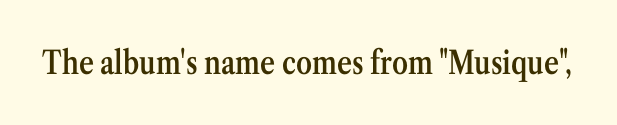
The image shows 32 px semibold, condensed serif type, upright; set normal letter spacing, not underlined; medium stroke contrast and a medium x-height.
